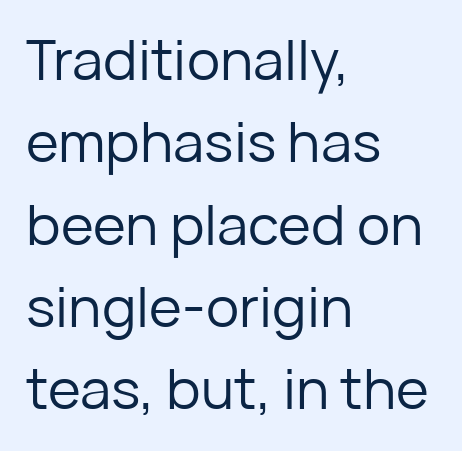
The image shows 56 px regular-weight sans-serif type, upright; set left-aligned, normal line spacing (1.47x), normal letter spacing, not underlined; low stroke contrast and a medium x-height.
